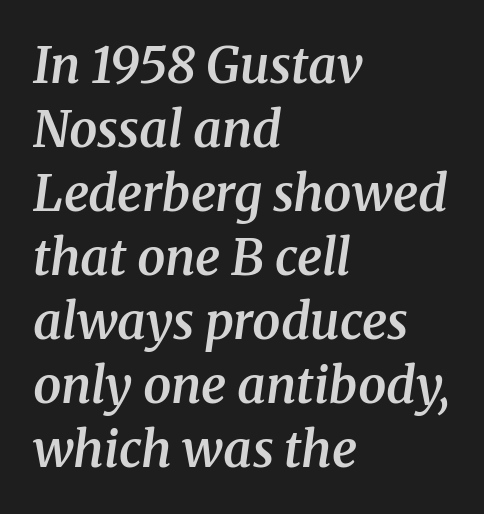
Q: Is the text bold? A: Semi-bold.
Q: Is the text italic (slanted)? A: Yes, it leans right by about 8 degrees.
Q: Is the typeface a serif or a sans-serif typeface? A: Serif.
Q: Is the text underlined? A: No.
Q: How is the paragraph aligned? A: Left-aligned.
Q: Is the spacing between letters normal or unusually wide? A: Normal.
Q: Is the spacing between lines tight, normal or loose? A: Normal.
Q: Width (condensed, normal, or wide)? A: Normal.
Q: Stroke contrast? A: Medium.
Q: x-height? A: Medium.
Q: Monospaced? A: No.
